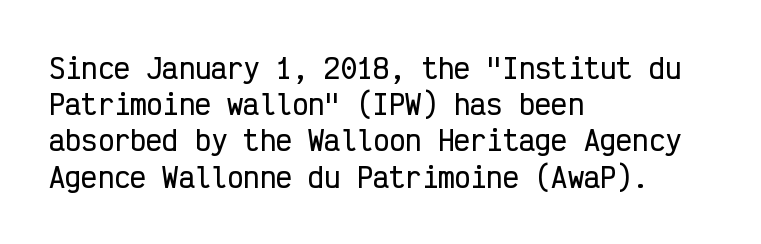
The image shows 27 px text type, upright; set left-aligned, normal line spacing (1.34x), normal letter spacing, not underlined.
